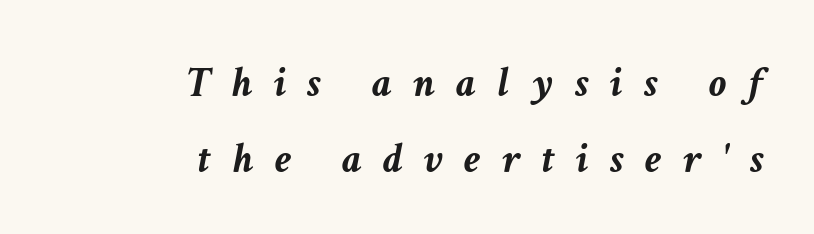
The image shows 43 px semibold type, italic (leaning right); set right-aligned, line spacing 1.77x, unusually wide letter spacing (+0.5 em), not underlined; low stroke contrast and a medium x-height.
